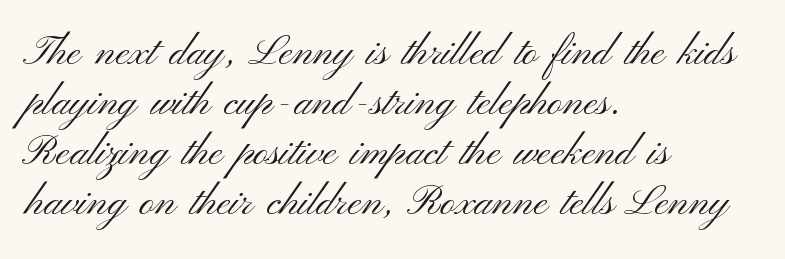
Typeset ragged right — the left edge is the straight one. The text was rendered using a sans face with plain stroke endings. The letters sit at their default tracking, neither squeezed nor spread. This sample has the flowing, uneven cadence of proportional lettering. Heft: none added — not bold.
